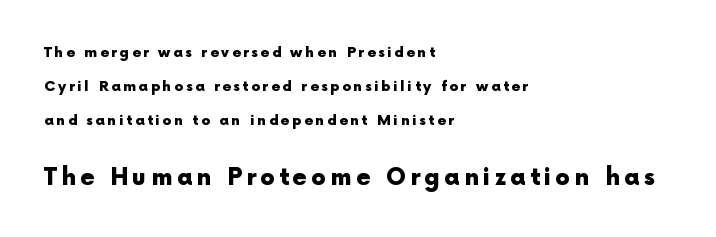
Typesetter's note — lower block bumped up in size, upper block left smaller. Every row of glyphs begins at an identical x-position on the left. Every stem runs plumb, perpendicular to the baseline. Successive baselines arrive slowly, with a big drop between each. Typographic density is high because the face is bold.
